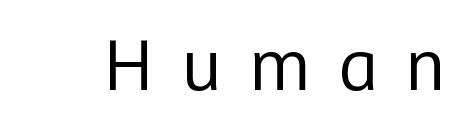
Q: Is the text bold? A: No.
Q: Is the text italic (slanted)? A: No, it is upright.
Q: Is the typeface a serif or a sans-serif typeface? A: Sans-serif.
Q: Is the text underlined? A: No.
Q: Is the spacing between letters normal or unusually wide? A: Unusually wide.
Q: Width (condensed, normal, or wide)? A: Normal.
Q: Stroke contrast? A: Low.
Q: x-height? A: Medium.
Q: Monospaced? A: No.
